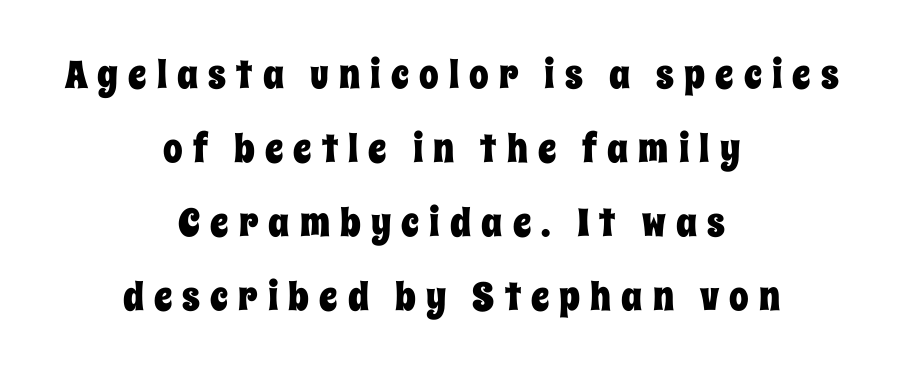
{"italic": "no", "width": "condensed", "stroke_contrast": "low", "x_height": "large", "monospaced": "no", "underline": "no", "align": "center", "line_spacing": "loose", "line_spacing_ratio": 1.9, "letter_spacing": "wide", "letter_spacing_em": 0.26, "glyph_px": 39}
